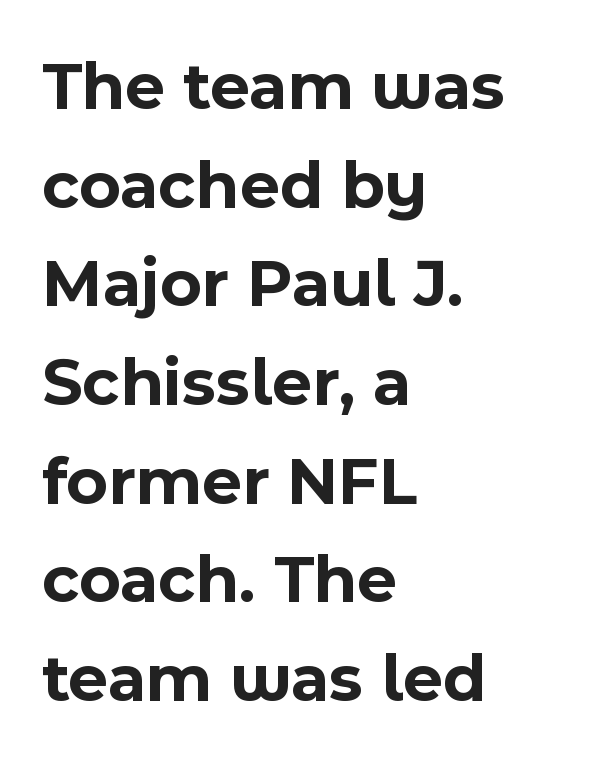
Look at the stroke-to-counter ratio: heavy, a bold. In CSS terms this would be text-align: left. Spacing between characters is what you'd get straight out of the box. Descenders are the only things crossing below the line. What's the leading like? Ordinary, nothing unusual.
